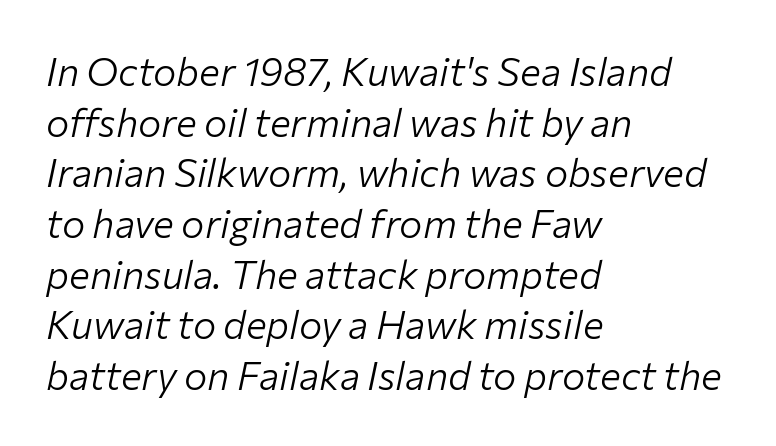
{"italic": "yes", "lean": "right", "slant_degrees": 12, "bold": "no", "weight": "light", "width": "normal", "stroke_contrast": "low", "x_height": "medium", "monospaced": "no", "underline": "no", "align": "left", "line_spacing": "normal", "line_spacing_ratio": 1.3, "letter_spacing": "normal", "letter_spacing_em": 0.0, "glyph_px": 39}
